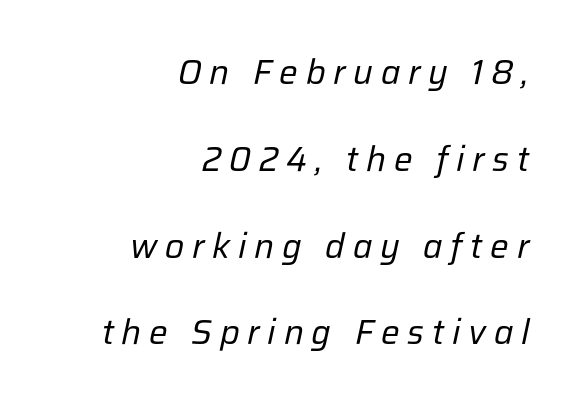
This sample has the flowing, uneven cadence of proportional lettering. Bold? No — there's no thickening of the strokes. Characters are canted at an angle relative to the baseline's perpendicular. The paragraph has a hard right edge and a soft left edge. Check the space under the baseline: it is left empty. The tracking reads as deliberately expanded to a designer's eye.
